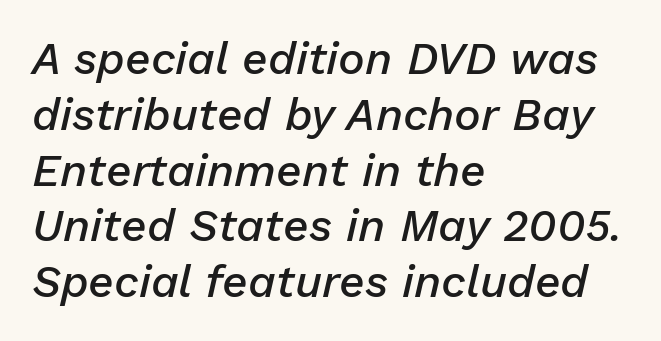
Compared with ordinary roman type, these characters are visibly tilted. Semibold letterforms, between regular and bold. Notice how the passage keeps a crisp vertical edge on the left only. In terms of letterspacing, this is plain default setting.
